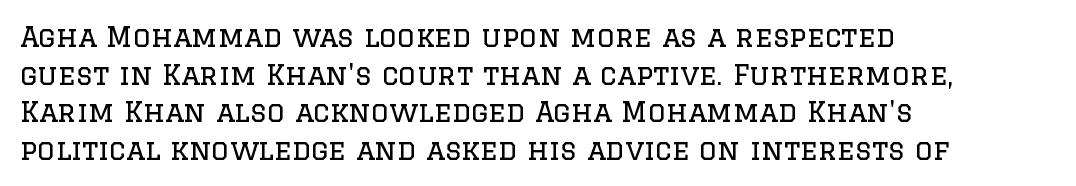
{"serif": "yes", "italic": "no", "bold": "no", "weight": "regular", "width": "normal", "stroke_contrast": "low", "x_height": "large", "monospaced": "no", "underline": "no", "align": "left", "line_spacing": "normal", "line_spacing_ratio": 1.34, "letter_spacing": "normal", "letter_spacing_em": 0.0, "glyph_px": 28}
